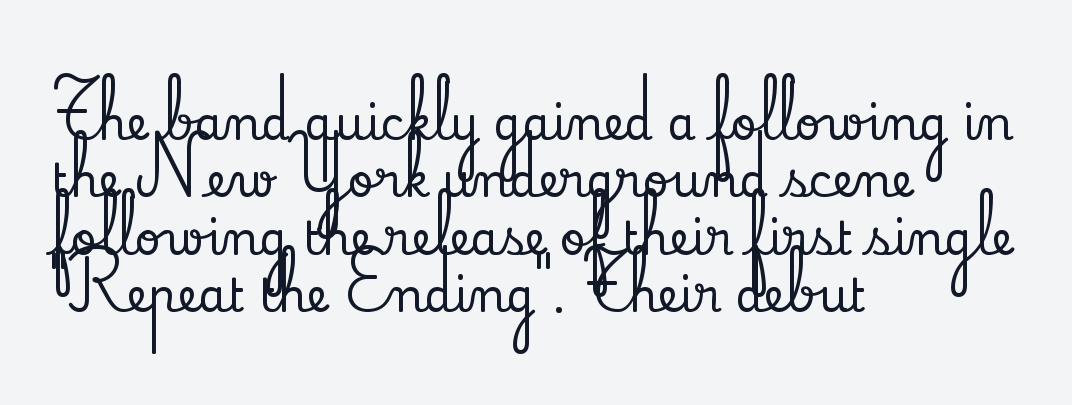
{"serif": "yes", "italic": "no", "width": "normal", "stroke_contrast": "low", "x_height": "small", "monospaced": "no", "underline": "no", "align": "left", "line_spacing": "normal", "line_spacing_ratio": 1.25, "letter_spacing": "normal", "letter_spacing_em": 0.0, "glyph_px": 46}
